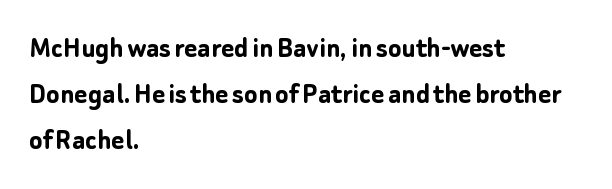
{"serif": "no", "italic": "no", "bold": "yes", "weight": "semibold", "width": "normal", "stroke_contrast": "low", "x_height": "medium", "monospaced": "no", "underline": "no", "align": "left", "line_spacing": "normal", "line_spacing_ratio": 1.49, "letter_spacing": "normal", "letter_spacing_em": 0.0, "glyph_px": 31}
